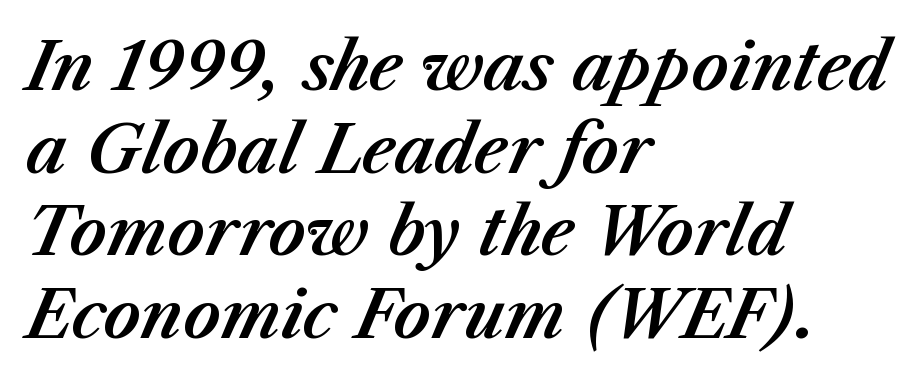
{"italic": "yes", "lean": "right", "slant_degrees": 23, "width": "normal", "stroke_contrast": "medium", "x_height": "medium", "monospaced": "no", "underline": "no", "align": "left", "line_spacing": "normal", "line_spacing_ratio": 1.27, "letter_spacing": "normal", "letter_spacing_em": 0.0, "glyph_px": 65}
